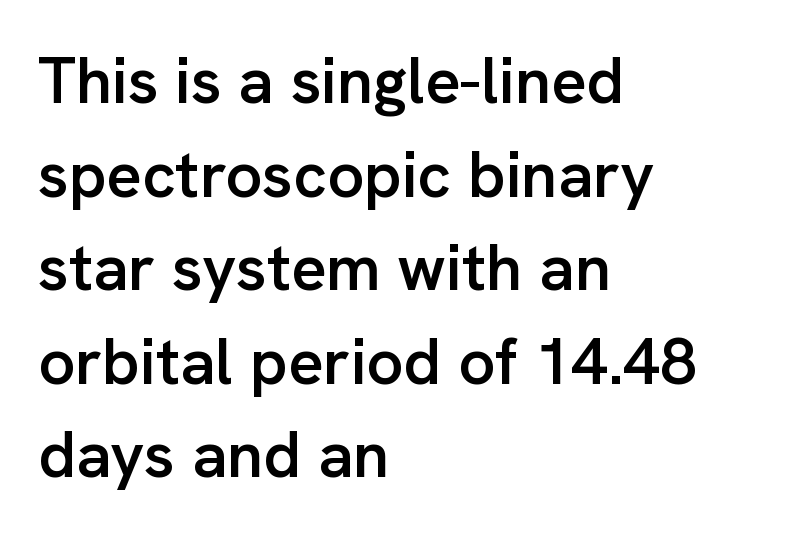
{"serif": "no", "italic": "no", "bold": "semi", "weight": "semibold", "width": "normal", "stroke_contrast": "low", "x_height": "medium", "monospaced": "no", "underline": "no", "align": "left", "line_spacing": "normal", "line_spacing_ratio": 1.44, "letter_spacing": "normal", "letter_spacing_em": 0.0, "glyph_px": 65}
